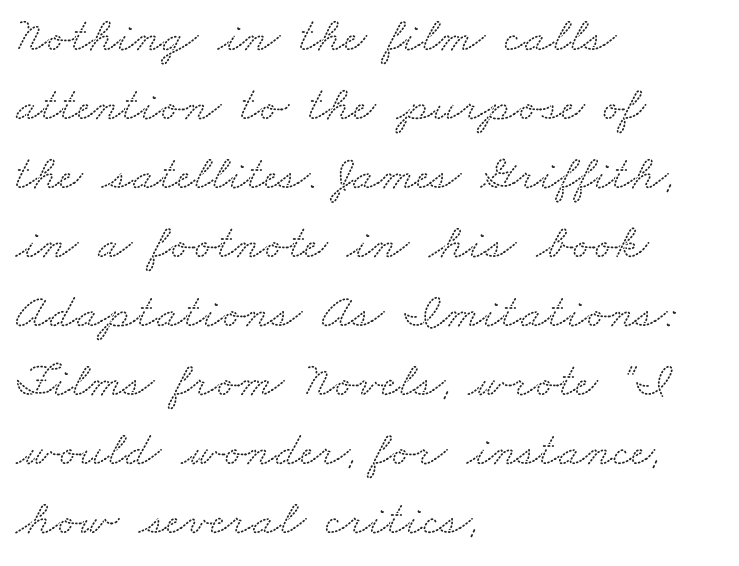
{"serif": "yes", "width": "wide", "stroke_contrast": "low", "x_height": "small", "monospaced": "no", "underline": "no", "align": "left", "line_spacing": "normal", "line_spacing_ratio": 1.38, "letter_spacing": "normal", "letter_spacing_em": 0.0, "glyph_px": 50}
